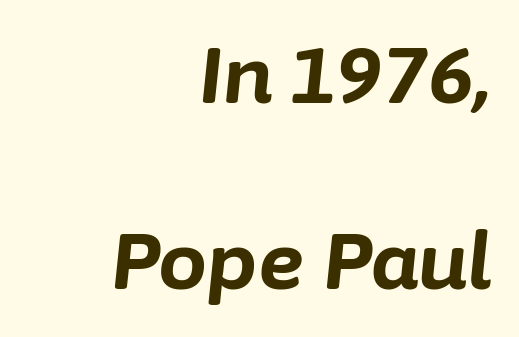
Q: Is the text bold? A: Yes.
Q: Is the text italic (slanted)? A: Yes, it leans right by about 6 degrees.
Q: Is the text underlined? A: No.
Q: How is the paragraph aligned? A: Right-aligned.
Q: Is the spacing between letters normal or unusually wide? A: Normal.
Q: Is the spacing between lines tight, normal or loose? A: Loose.
Q: Width (condensed, normal, or wide)? A: Normal.
Q: Stroke contrast? A: Low.
Q: x-height? A: Medium.
Q: Monospaced? A: No.
